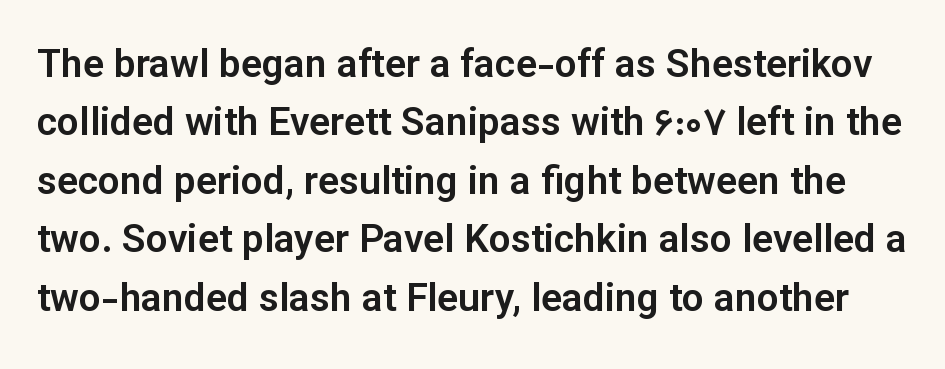
Q: Is the text italic (slanted)? A: No, it is upright.
Q: Is the typeface a serif or a sans-serif typeface? A: Sans-serif.
Q: Is the text underlined? A: No.
Q: Is the spacing between letters normal or unusually wide? A: Normal.
Q: Is the spacing between lines tight, normal or loose? A: Normal.
Q: Width (condensed, normal, or wide)? A: Normal.
Q: Stroke contrast? A: Low.
Q: x-height? A: Medium.
Q: Monospaced? A: No.
